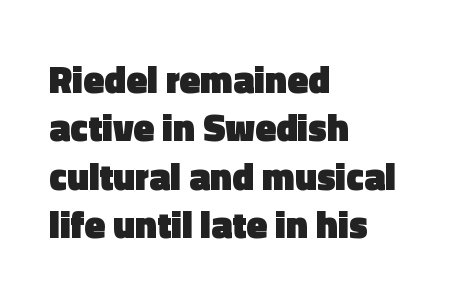
{"serif": "no", "italic": "no", "bold": "yes", "weight": "heavy", "width": "normal", "x_height": "medium", "monospaced": "no", "underline": "no", "align": "left", "line_spacing": "normal", "line_spacing_ratio": 1.27, "letter_spacing": "normal", "letter_spacing_em": 0.0, "glyph_px": 38}
